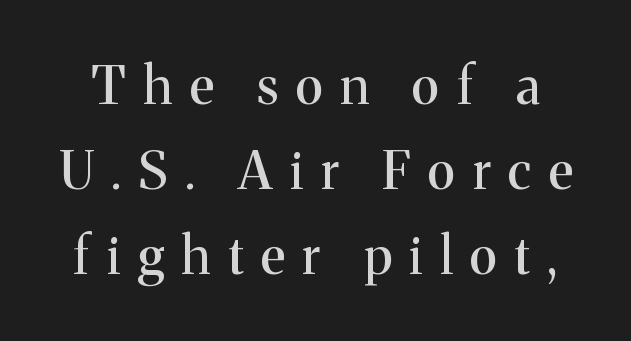
{"serif": "yes", "italic": "no", "width": "normal", "stroke_contrast": "medium", "x_height": "medium", "monospaced": "no", "underline": "no", "line_spacing": "normal", "line_spacing_ratio": 1.63, "letter_spacing": "wide", "letter_spacing_em": 0.34, "glyph_px": 52}
